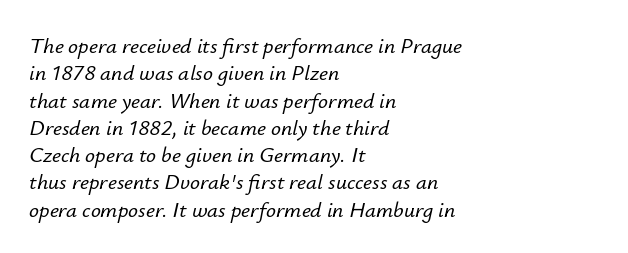
Q: Is the text italic (slanted)? A: Yes, it leans right by about 12 degrees.
Q: Is the text underlined? A: No.
Q: How is the paragraph aligned? A: Left-aligned.
Q: Is the spacing between letters normal or unusually wide? A: Normal.
